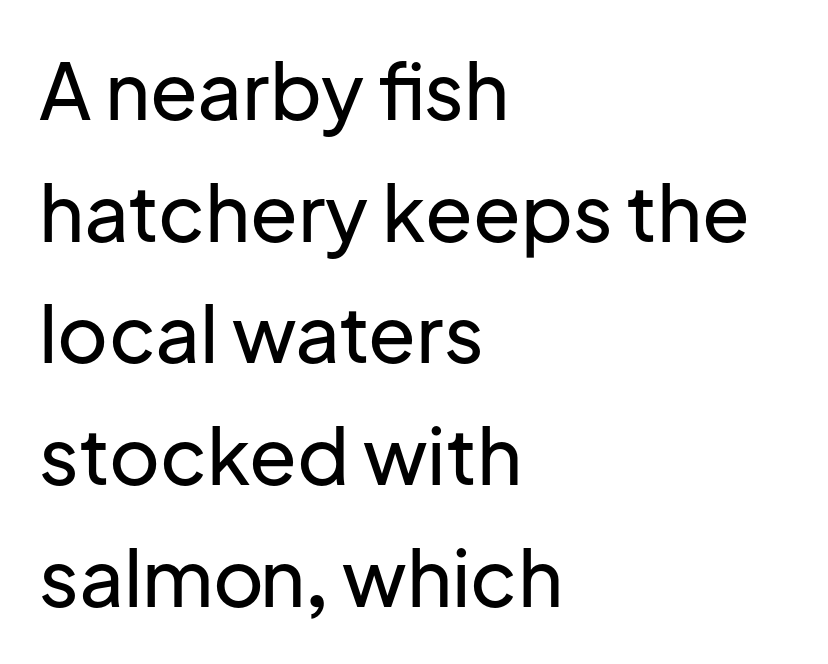
The image shows 78 px sans-serif type, upright; set left-aligned, normal line spacing (1.56x), normal letter spacing, not underlined; low stroke contrast and a medium x-height.
